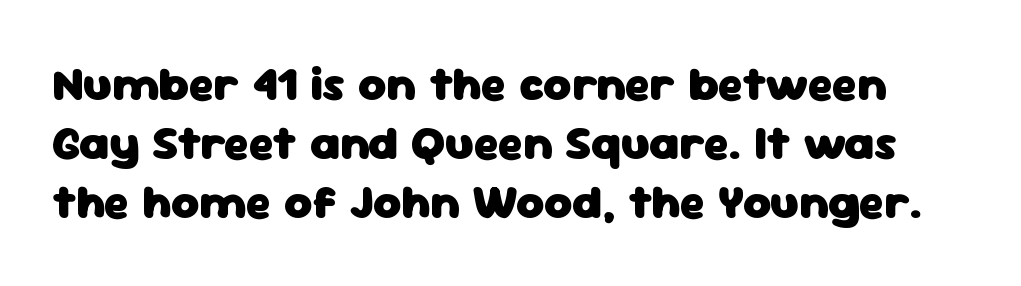
Q: Is the text bold? A: Yes.
Q: Is the text italic (slanted)? A: No, it is upright.
Q: Is the typeface a serif or a sans-serif typeface? A: Sans-serif.
Q: Is the text underlined? A: No.
Q: Is the spacing between letters normal or unusually wide? A: Normal.
Q: Width (condensed, normal, or wide)? A: Normal.
Q: Stroke contrast? A: Low.
Q: x-height? A: Medium.
Q: Monospaced? A: No.
